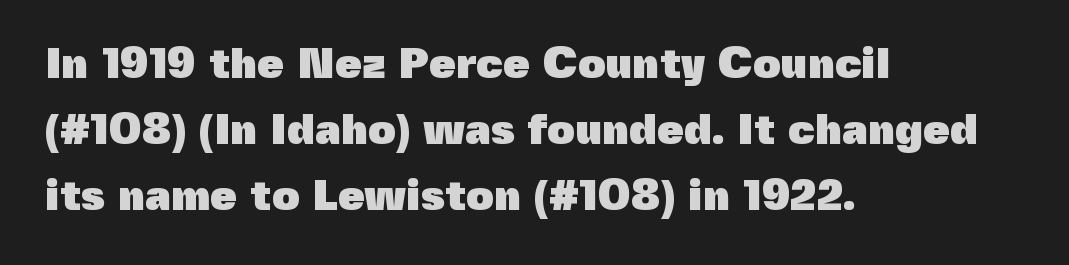
{"serif": "no", "italic": "no", "bold": "yes", "weight": "heavy", "width": "normal", "x_height": "medium", "monospaced": "no", "underline": "no", "align": "left", "line_spacing": "normal", "line_spacing_ratio": 1.54, "letter_spacing": "normal", "letter_spacing_em": 0.0, "glyph_px": 43}
